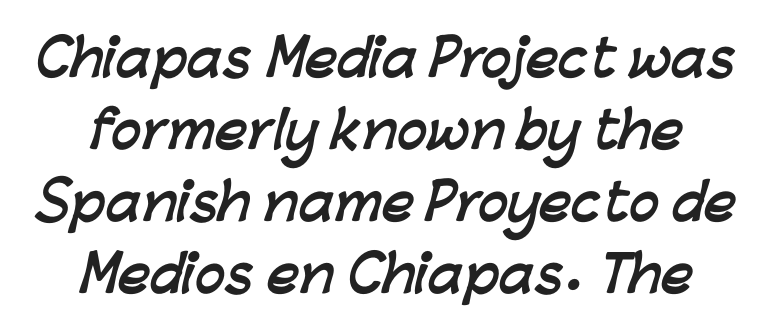
The image shows 50 px semibold sans-serif type; set normal line spacing (1.44x), normal letter spacing, not underlined; low stroke contrast and a medium x-height.
